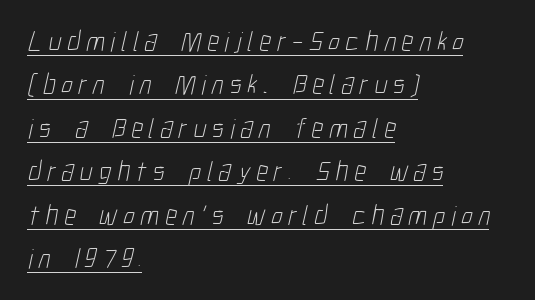
Q: Is the text bold? A: No.
Q: Is the typeface a serif or a sans-serif typeface? A: Sans-serif.
Q: Is the text underlined? A: Yes.
Q: How is the paragraph aligned? A: Left-aligned.
Q: Is the spacing between letters normal or unusually wide? A: Unusually wide.
Q: Is the spacing between lines tight, normal or loose? A: Normal.
Q: Width (condensed, normal, or wide)? A: Condensed.
Q: Stroke contrast? A: Low.
Q: x-height? A: Medium.
Q: Monospaced? A: No.
